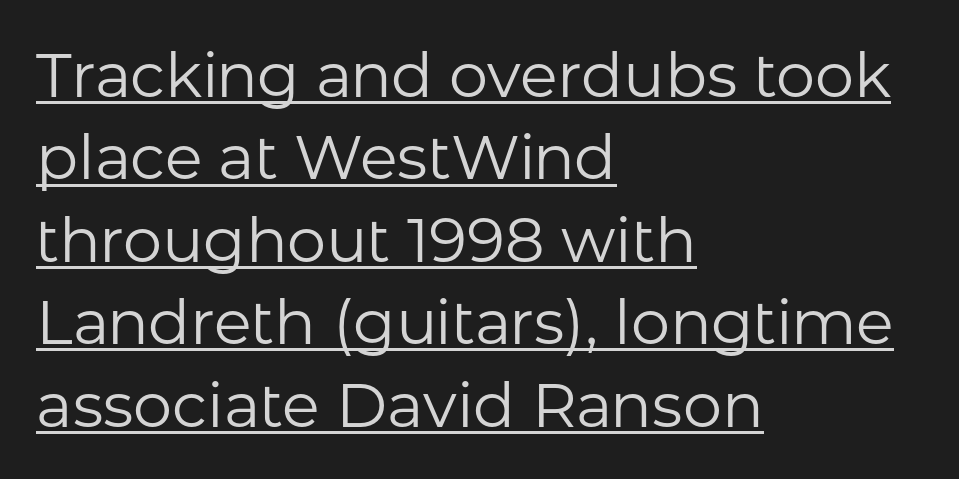
The image shows 62 px regular-weight sans-serif type, upright; set left-aligned, normal line spacing (1.33x), normal letter spacing, underlined; low stroke contrast and a medium x-height.
